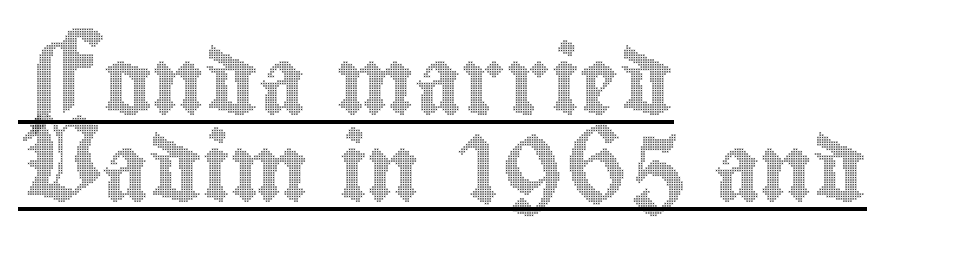
{"italic": "no", "width": "condensed", "x_height": "small", "monospaced": "no", "underline": "yes", "align": "left", "line_spacing": "normal", "line_spacing_ratio": 1.32, "letter_spacing": "normal", "letter_spacing_em": 0.0, "glyph_px": 66}
